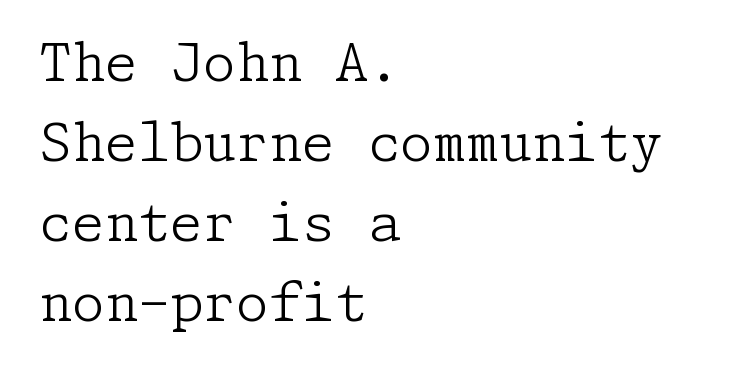
Each row of text sits above clean, open space. Unlike italic type, these characters show no tilt at all. Where is the straight margin? On the left. The strokes carry an ordinary text weight at most.
